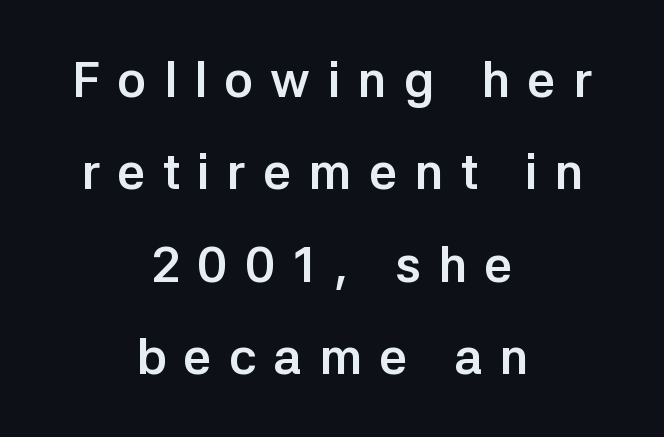
In terms of letterform style, serifs are entirely absent. The letters advance in unequal steps, a hallmark of proportional type. Notice how the stems are strictly vertical — no italics here. Heavy-handed strokes throughout: this text is bold. This sample uses expanded letter spacing, leaving extra air between glyphs. Letters rest on an invisible, unmarked baseline.
